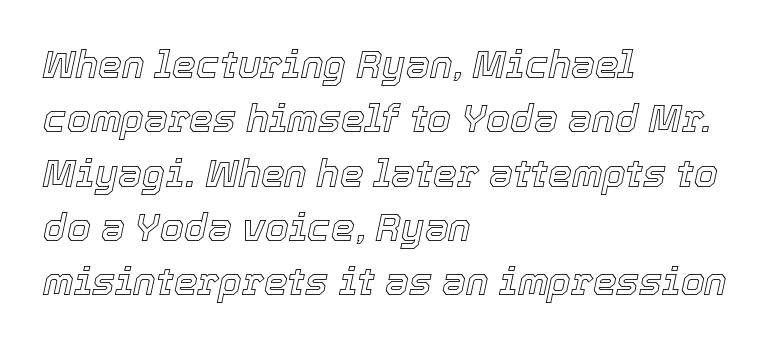
The image shows 38 px text type, italic (leaning right); set left-aligned, normal line spacing (1.43x), normal letter spacing, not underlined; a medium x-height.
